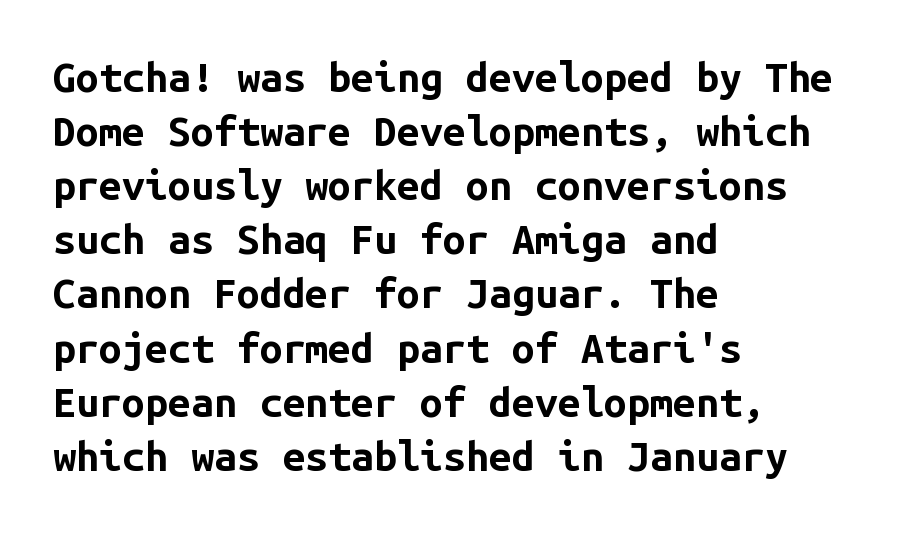
The rendering uses typewriter-style spacing with identical character cells. The font's upright variant was chosen for this text. This rendering uses left alignment, leaving the right contour irregular. Heft: maximum for text — a bold. Is there much room between lines? A standard amount, neither cramped nor airy. This is sans-serif lettering, the kind often seen on screens and signage.
